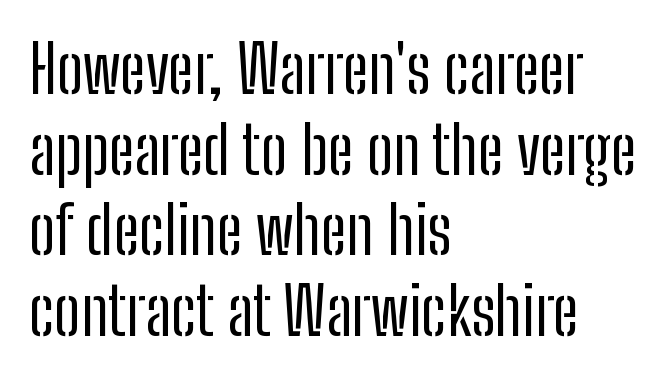
The image shows 66 px regular-weight, condensed sans-serif type, upright; set left-aligned, line spacing 1.22x, normal letter spacing, not underlined; low stroke contrast and a medium x-height.
